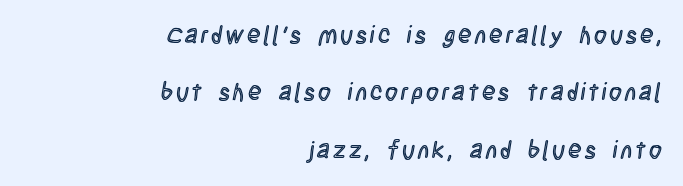
Descenders hang freely into open space. Students, observe: this is what heavily led, spacious text looks like. The ragged edge is on the left, which tells us the setting is flush right.
